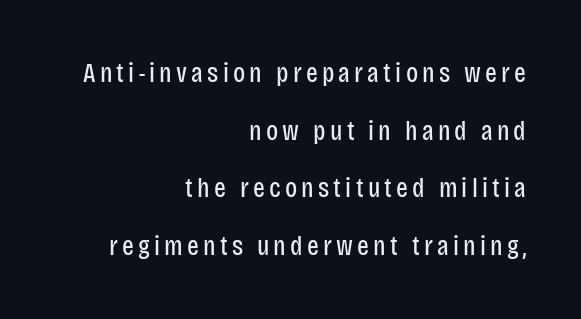
Words float on clear page, feet unadorned. Ascenders rise straight up at ninety degrees. No feet cap the strokes, marking this as sans-serif type. A typesetter would call this proportional, since set widths differ per character.
